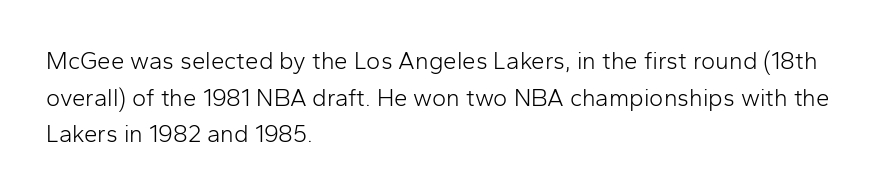
Q: Is the text bold? A: No.
Q: Is the text italic (slanted)? A: No, it is upright.
Q: Is the text underlined? A: No.
Q: How is the paragraph aligned? A: Left-aligned.
Q: Is the spacing between letters normal or unusually wide? A: Normal.
Q: Is the spacing between lines tight, normal or loose? A: Normal.
